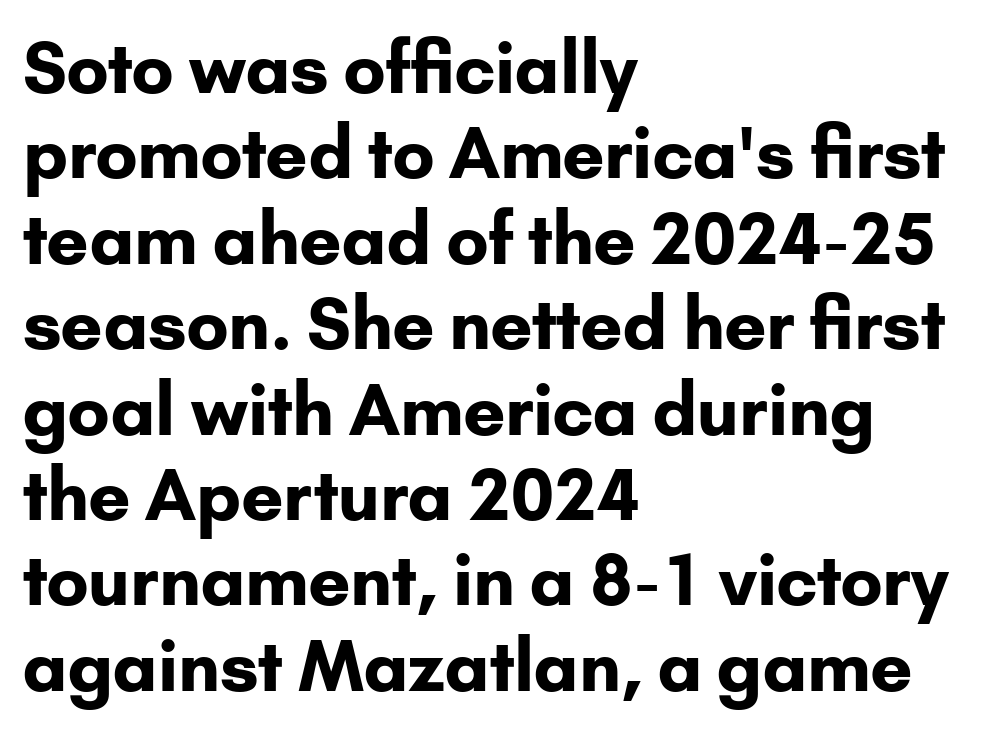
The image shows 70 px bold sans-serif type, upright; set left-aligned, line spacing 1.22x, normal letter spacing, not underlined; low stroke contrast and a small x-height.
